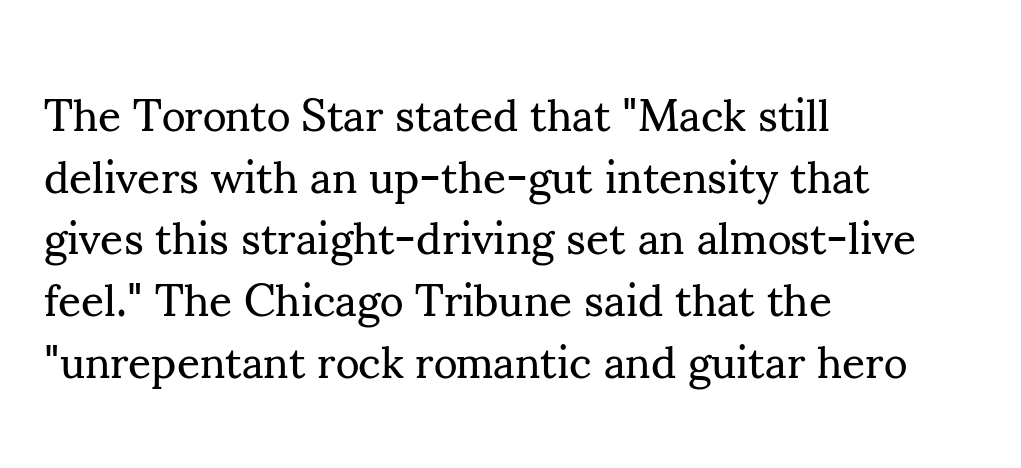
Q: Is the text bold? A: No.
Q: Is the text italic (slanted)? A: No, it is upright.
Q: Is the typeface a serif or a sans-serif typeface? A: Serif.
Q: Is the text underlined? A: No.
Q: How is the paragraph aligned? A: Left-aligned.
Q: Is the spacing between letters normal or unusually wide? A: Normal.
Q: Is the spacing between lines tight, normal or loose? A: Normal.
Q: Width (condensed, normal, or wide)? A: Normal.
Q: Stroke contrast? A: Medium.
Q: x-height? A: Small.
Q: Monospaced? A: No.
